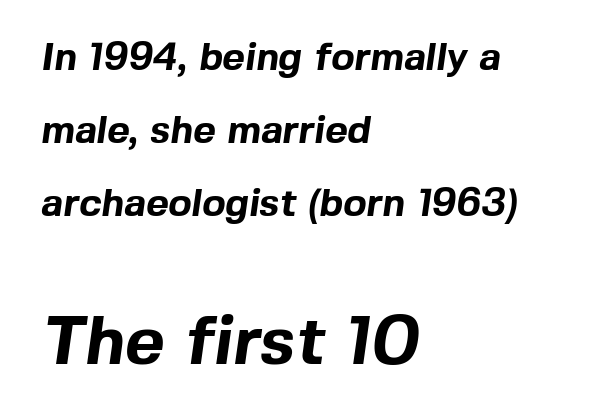
The image shows 68 px bold sans-serif type; set left-aligned, line spacing 1.87x, normal letter spacing, not underlined; the second (bottom) block is 1.74x larger; a medium x-height.
